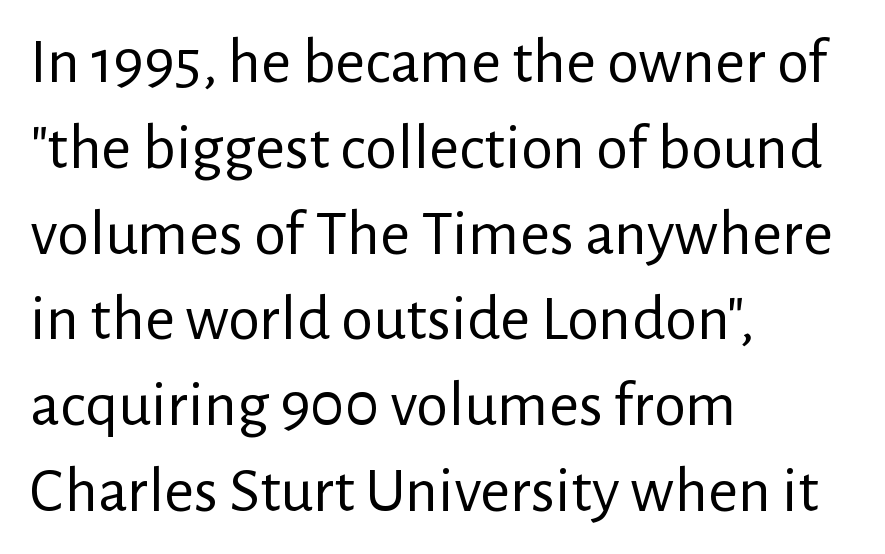
{"serif": "no", "italic": "no", "bold": "no", "weight": "regular", "width": "normal", "stroke_contrast": "low", "x_height": "medium", "monospaced": "no", "underline": "no", "align": "left", "line_spacing": "normal", "line_spacing_ratio": 1.32, "letter_spacing": "normal", "letter_spacing_em": 0.0, "glyph_px": 65}
